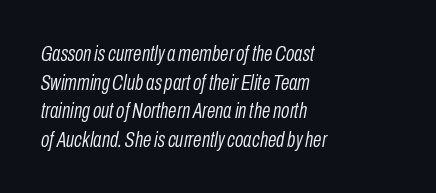
Q: Is the text bold? A: No.
Q: Is the text italic (slanted)? A: Yes, it leans right by about 10 degrees.
Q: Is the text underlined? A: No.
Q: How is the paragraph aligned? A: Left-aligned.
Q: Is the spacing between letters normal or unusually wide? A: Normal.
Q: Is the spacing between lines tight, normal or loose? A: Normal.
